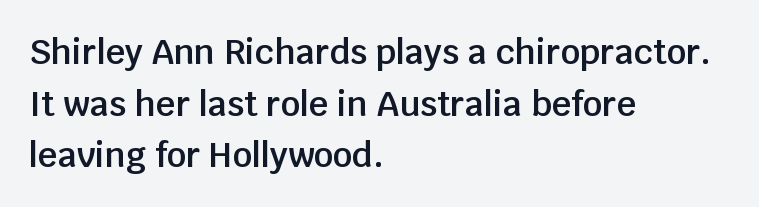
The image shows 34 px semibold sans-serif type, upright; set left-aligned, normal line spacing (1.52x), normal letter spacing, not underlined; low stroke contrast and a large x-height.
